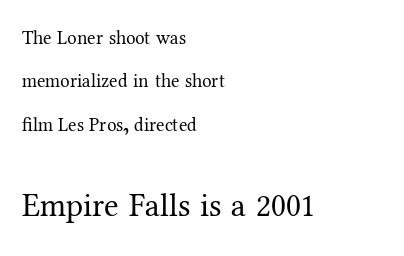
Q: Is the text bold? A: No.
Q: Is the text italic (slanted)? A: No, it is upright.
Q: Is the typeface a serif or a sans-serif typeface? A: Serif.
Q: Is the text underlined? A: No.
Q: How is the paragraph aligned? A: Left-aligned.
Q: Is the spacing between letters normal or unusually wide? A: Normal.
Q: Is the spacing between lines tight, normal or loose? A: Loose.
Q: Which block of text is set in a larger size, the first (top) or the second (bottom)? A: The second (bottom) one.
Q: Width (condensed, normal, or wide)? A: Normal.
Q: Stroke contrast? A: Medium.
Q: x-height? A: Medium.
Q: Monospaced? A: No.
